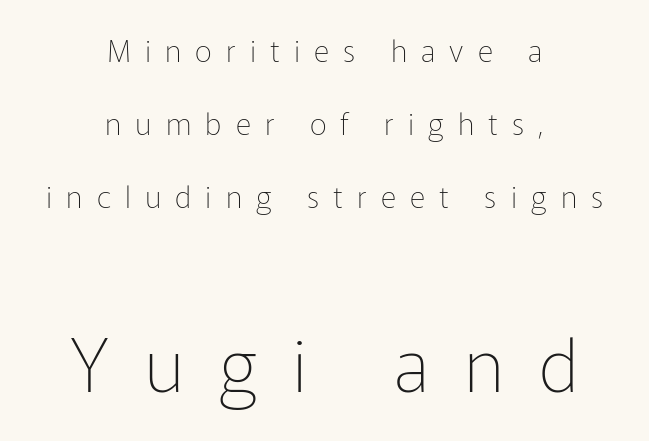
The image shows 74 px thin sans-serif type, upright; set centered, loose line spacing (2.44x), unusually wide letter spacing (+0.47 em), not underlined; the second (bottom) block is 2.47x larger; low stroke contrast and a medium x-height.
